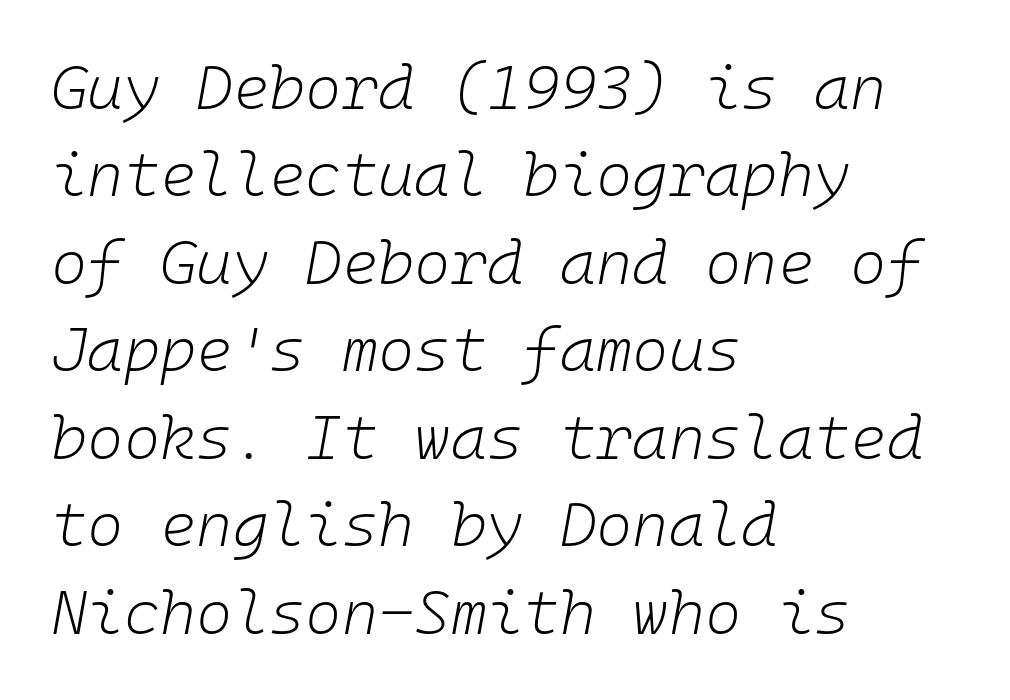
Q: Is the text bold? A: No.
Q: Is the text italic (slanted)? A: Yes, it leans right by about 10 degrees.
Q: Is the text underlined? A: No.
Q: How is the paragraph aligned? A: Left-aligned.
Q: Is the spacing between letters normal or unusually wide? A: Normal.
Q: Is the spacing between lines tight, normal or loose? A: Normal.
Q: Width (condensed, normal, or wide)? A: Normal.
Q: Stroke contrast? A: Low.
Q: x-height? A: Medium.
Q: Monospaced? A: Yes.
